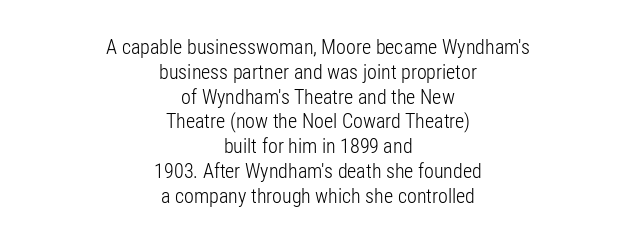
The image shows 20 px text type, upright; set centered, line spacing 1.24x, normal letter spacing, not underlined.
